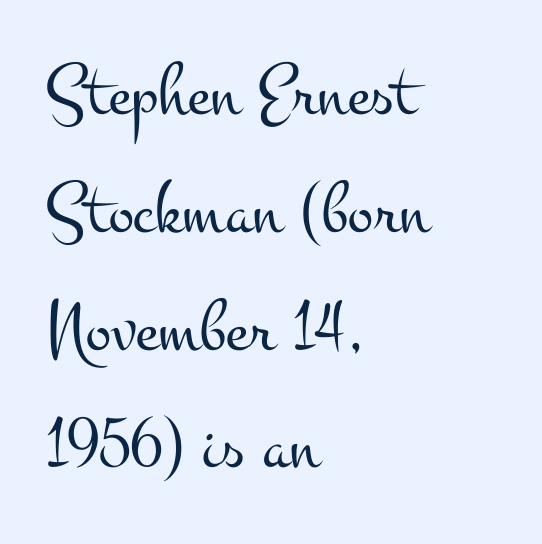
Q: Is the text bold? A: No.
Q: Is the text italic (slanted)? A: Yes.
Q: Is the text underlined? A: No.
Q: How is the paragraph aligned? A: Left-aligned.
Q: Is the spacing between letters normal or unusually wide? A: Normal.
Q: Is the spacing between lines tight, normal or loose? A: Normal.
Q: Width (condensed, normal, or wide)? A: Wide.
Q: Stroke contrast? A: Medium.
Q: x-height? A: Small.
Q: Monospaced? A: No.
